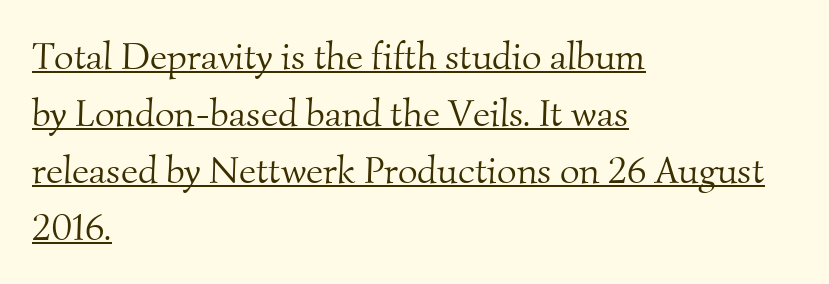
{"serif": "yes", "bold": "no", "weight": "light", "width": "normal", "stroke_contrast": "medium", "x_height": "small", "monospaced": "no", "underline": "yes", "align": "left", "line_spacing": "normal", "line_spacing_ratio": 1.5, "letter_spacing": "normal", "letter_spacing_em": 0.0, "glyph_px": 38}
